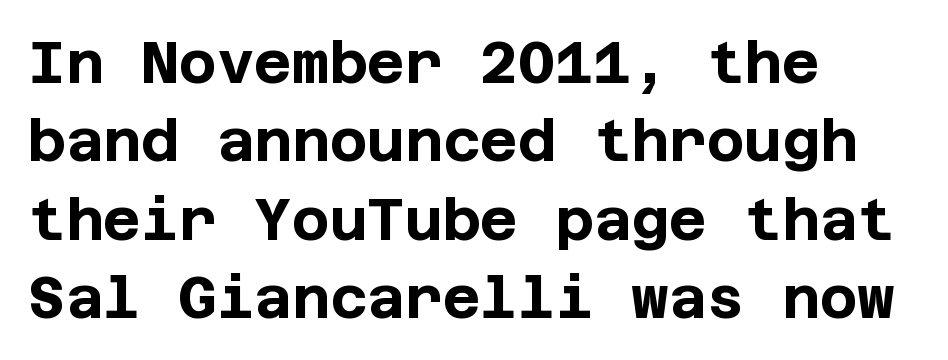
Bare-footed words on every line. The typography opts for an upright posture over an oblique one. Are there feet on the stems? There aren't — it's a sans. The font is running at its bold setting.
